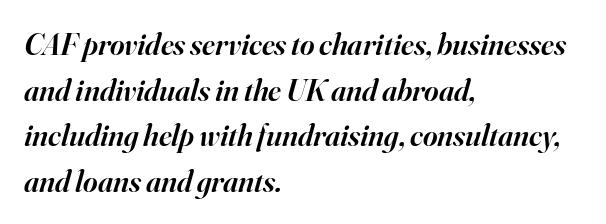
The image shows 31 px semibold serif type, italic (leaning right); set left-aligned, normal line spacing (1.47x), normal letter spacing, not underlined; high stroke contrast and a small x-height.
